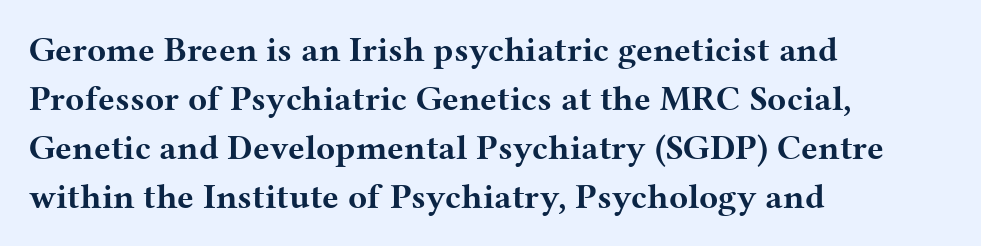
The image shows 35 px bold, wide serif type, upright; set left-aligned, normal line spacing (1.4x), normal letter spacing, not underlined; medium stroke contrast and a medium x-height.
